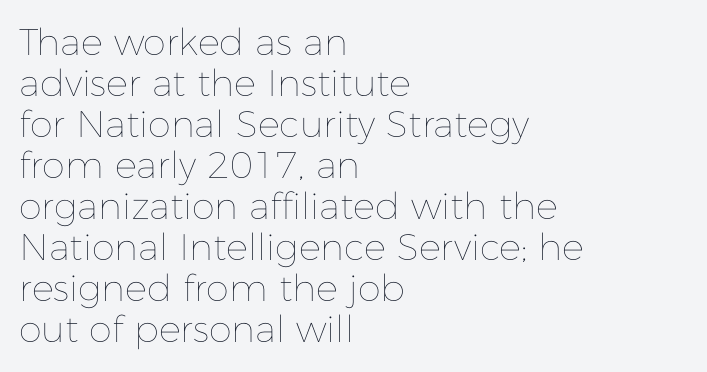
Does the leading feel generous? Not at all — it's pinched. Beneath every word, the page is bare. The type is set solid horizontally, with unmodified tracking. Spacing verdict: proportional, widths tailored to each character. This rendering uses left alignment, leaving the right contour irregular. Does the lettering tilt? It doesn't — this is upright.
